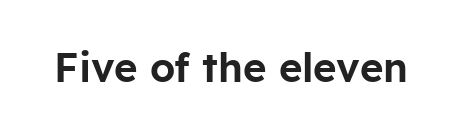
The image shows 40 px sans-serif type, upright; set normal letter spacing, not underlined; low stroke contrast and a medium x-height.
